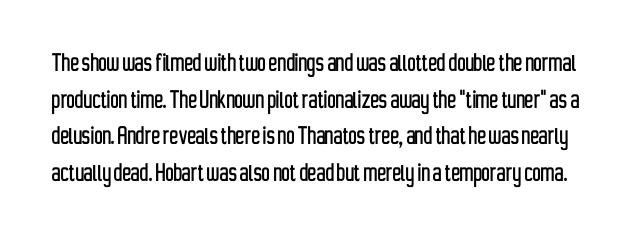
{"serif": "no", "italic": "no", "width": "condensed", "stroke_contrast": "low", "x_height": "medium", "monospaced": "no", "underline": "no", "line_spacing": "normal", "line_spacing_ratio": 1.26, "letter_spacing": "normal", "letter_spacing_em": 0.0, "glyph_px": 29}
